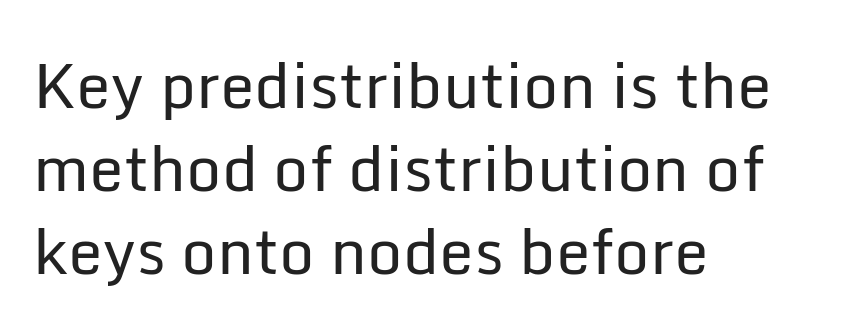
These lines are set flush left with a ragged right edge. Vertical strokes here are truly vertical. Between one letter and the next there's only the usual sliver of space. In terms of leading, this rendering sits right in the middle. Typographically, this falls in the sans-serif category.
